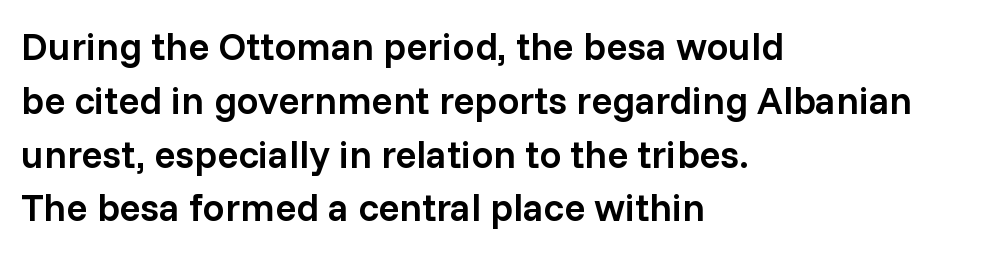
Caption: semibold face, moderately heavy strokes. Plain, unruled lines of type. You could not count columns in this text — the font is proportionally spaced. Serifs: no, the terminals of the letterforms are clean.
